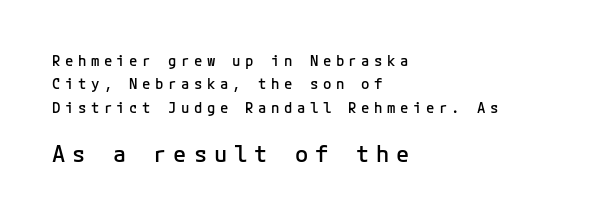
The image shows 22 px text type, upright; set left-aligned, normal line spacing (1.67x), unusually wide letter spacing (+0.32 em), not underlined; the second (bottom) block is 1.57x larger.
